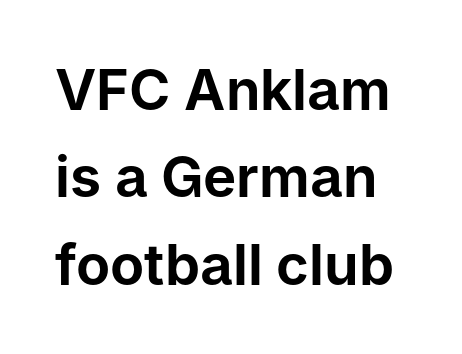
Letterform terminals end flat and unadorned throughout the passage. Short note: letters normally spaced. The vertical gap from one line to the next is medium. Posture: upright roman. Do the characters align in a grid? No, the font is proportional. Any mark beneath the type? The region is blank.
